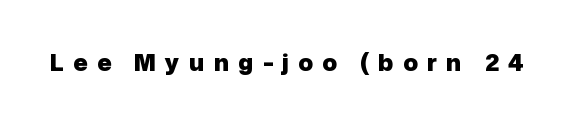
The image shows 24 px bold type, upright; set unusually wide letter spacing (+0.38 em), not underlined.
